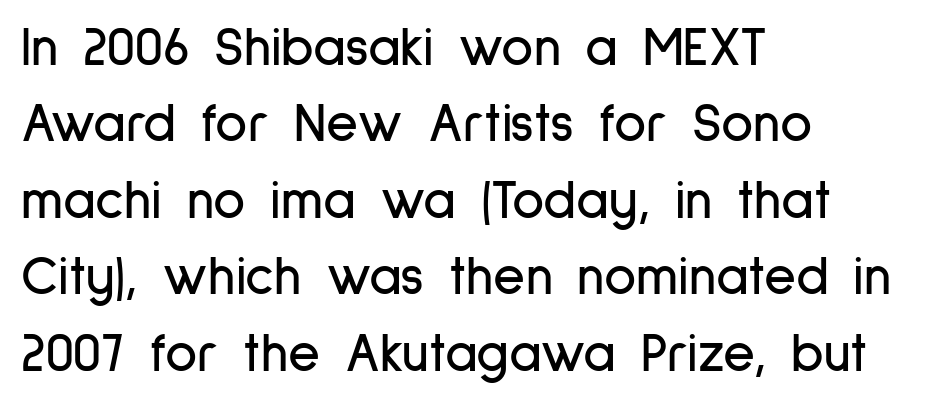
The image shows 55 px condensed sans-serif type, upright; set left-aligned, normal line spacing (1.39x), normal letter spacing, not underlined; low stroke contrast and a medium x-height.
